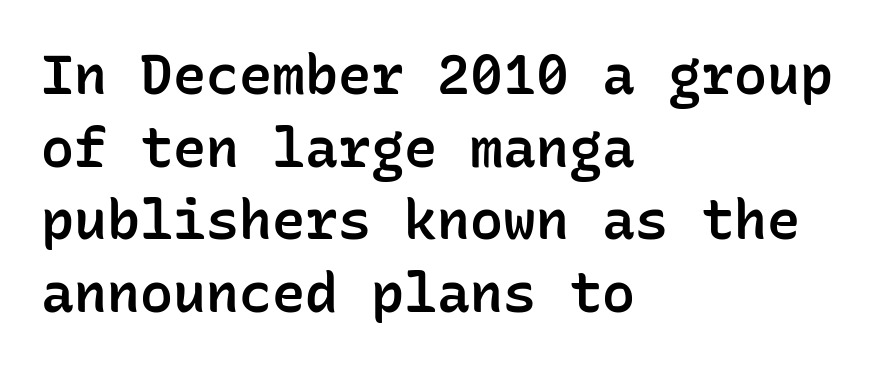
The letters stand straight up with perfectly vertical stems. Is this a fixed-width face? Yes — each glyph sits in an identical cell. Decoration check: the copy has no underline. Reading down the column, the eye jumps a familiar distance to each next line.
